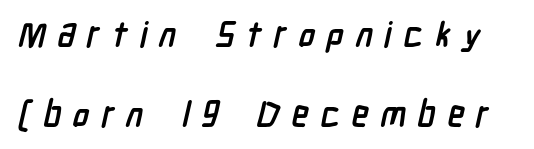
The image shows 35 px semibold, condensed sans-serif type; set loose line spacing (2.28x), unusually wide letter spacing (+0.33 em), not underlined; low stroke contrast and a medium x-height.
